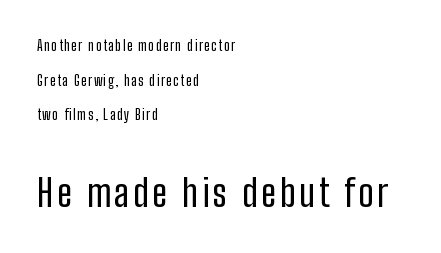
The image shows 37 px condensed sans-serif type, upright; set left-aligned, loose line spacing (2.47x), not underlined; the second (bottom) block is 2.64x larger; low stroke contrast and a medium x-height.
